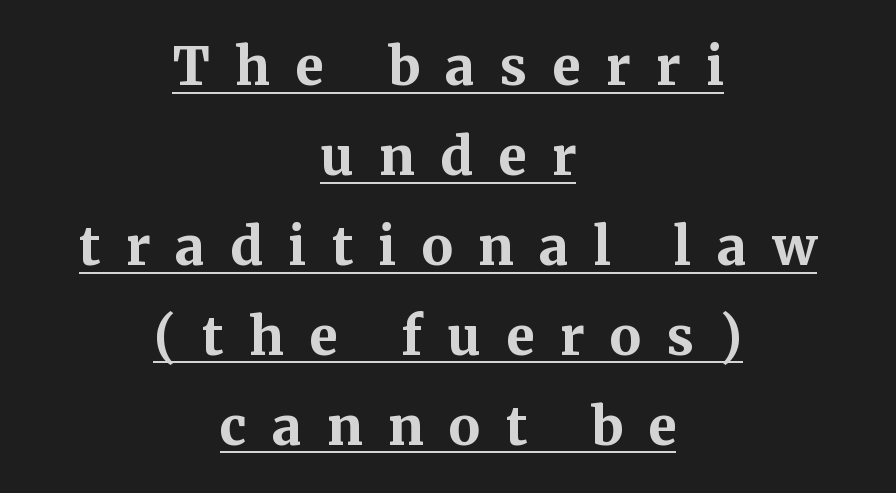
{"serif": "yes", "italic": "no", "bold": "yes", "weight": "bold", "width": "normal", "stroke_contrast": "medium", "x_height": "medium", "monospaced": "no", "underline": "yes", "align": "center", "line_spacing_ratio": 1.73, "letter_spacing": "wide", "letter_spacing_em": 0.49, "glyph_px": 52}
